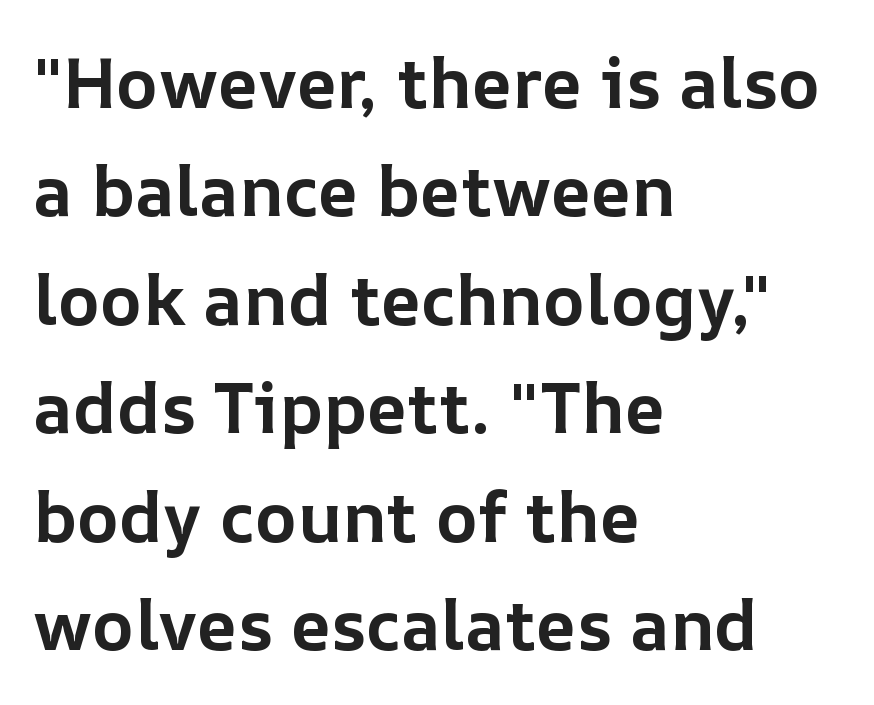
{"italic": "no", "bold": "yes", "weight": "bold", "width": "normal", "stroke_contrast": "low", "x_height": "medium", "monospaced": "no", "underline": "no", "align": "left", "line_spacing": "normal", "line_spacing_ratio": 1.55, "letter_spacing": "normal", "letter_spacing_em": 0.0, "glyph_px": 70}
